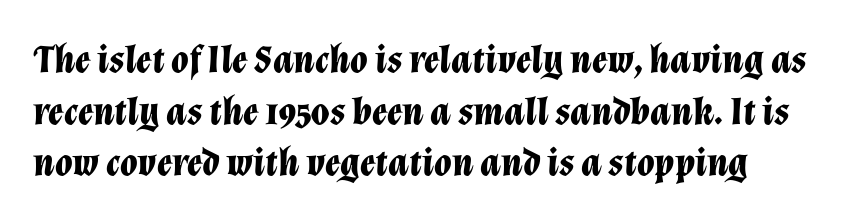
Q: Is the text bold? A: Yes.
Q: Is the text italic (slanted)? A: Yes, it leans right by about 12 degrees.
Q: Is the text underlined? A: No.
Q: Is the spacing between letters normal or unusually wide? A: Normal.
Q: Is the spacing between lines tight, normal or loose? A: Normal.
Q: Width (condensed, normal, or wide)? A: Normal.
Q: Stroke contrast? A: Low.
Q: x-height? A: Medium.
Q: Monospaced? A: No.
